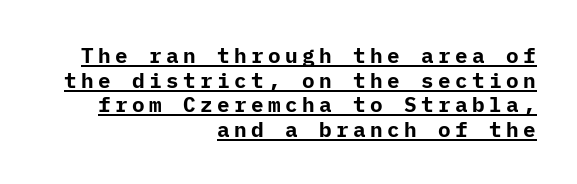
The image shows 21 px bold type, upright; set right-aligned, line spacing 1.17x, unusually wide letter spacing (+0.21 em), underlined.
